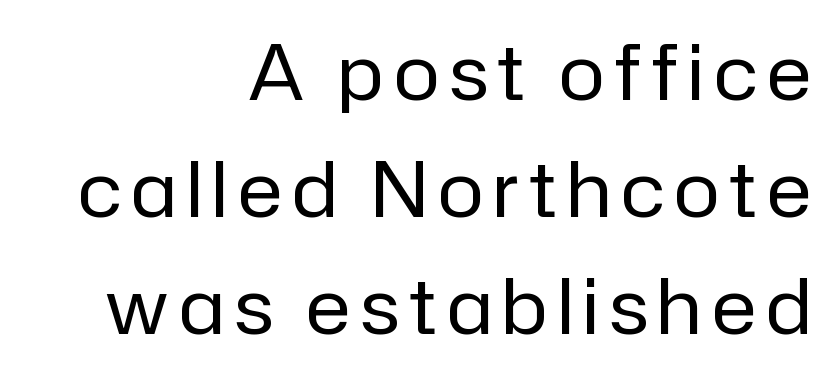
Q: Is the text bold? A: No.
Q: Is the text italic (slanted)? A: No, it is upright.
Q: Is the typeface a serif or a sans-serif typeface? A: Sans-serif.
Q: Is the text underlined? A: No.
Q: How is the paragraph aligned? A: Right-aligned.
Q: Is the spacing between lines tight, normal or loose? A: Normal.
Q: Width (condensed, normal, or wide)? A: Normal.
Q: Stroke contrast? A: Low.
Q: x-height? A: Medium.
Q: Monospaced? A: No.
